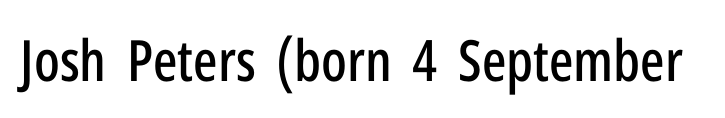
Posture: vertical. Standard letterfit; no display-style spreading of the glyphs. The face used here is proportionally spaced, like ordinary book or web type. The rendering shows plain stroke endings on the letterforms — a sans-serif design. The zone under the glyphs is completely vacant.
